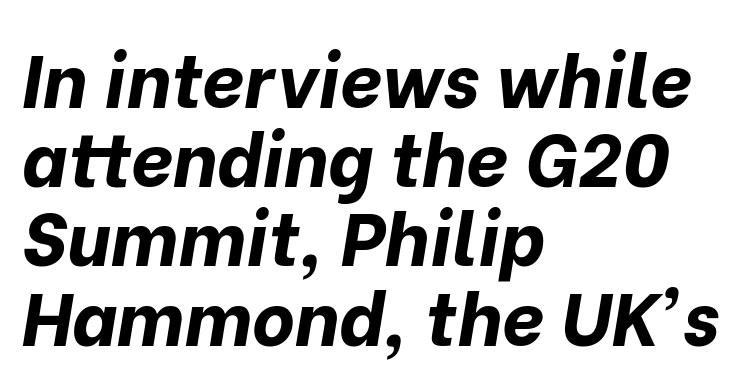
Nothing unusual about the tracking: characters are spaced as the font intends. This sample is left-justified, so line endings fall wherever the words run out. The glyphs look as if they've been sheared to an angle. Each new line begins almost immediately beneath the previous one.
